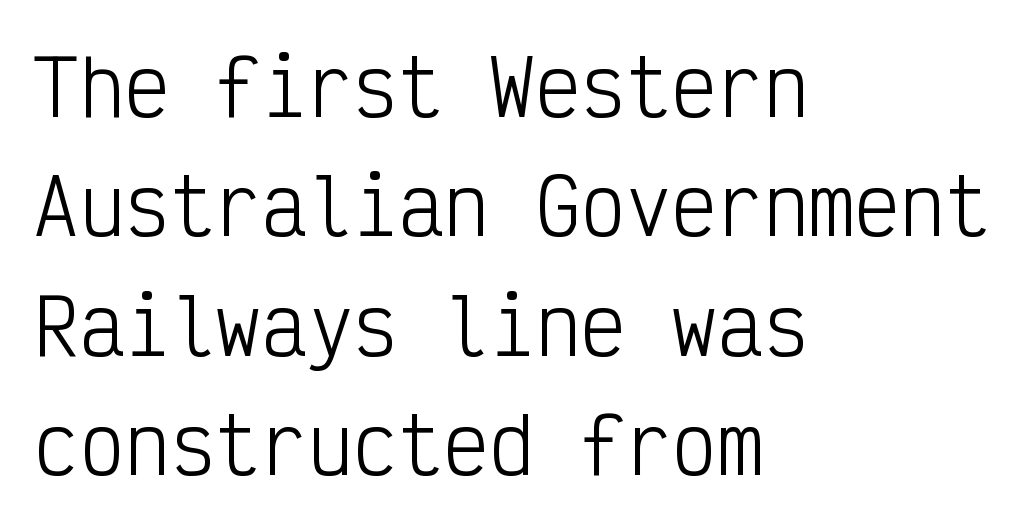
The image shows 76 px light, condensed sans-serif type, upright, monospaced; set left-aligned, normal line spacing (1.57x), normal letter spacing, not underlined; low stroke contrast and a medium x-height.
